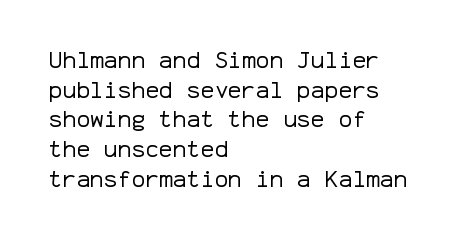
Q: Is the text bold? A: No.
Q: Is the text italic (slanted)? A: No, it is upright.
Q: Is the text underlined? A: No.
Q: How is the paragraph aligned? A: Left-aligned.
Q: Is the spacing between letters normal or unusually wide? A: Normal.
Q: Is the spacing between lines tight, normal or loose? A: Normal.
